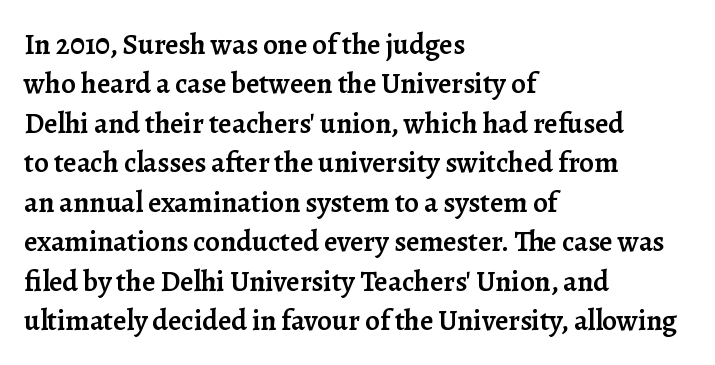
Q: Is the text bold? A: Semi-bold.
Q: Is the text italic (slanted)? A: No, it is upright.
Q: Is the typeface a serif or a sans-serif typeface? A: Serif.
Q: Is the text underlined? A: No.
Q: How is the paragraph aligned? A: Left-aligned.
Q: Is the spacing between letters normal or unusually wide? A: Normal.
Q: Is the spacing between lines tight, normal or loose? A: Normal.
Q: Width (condensed, normal, or wide)? A: Normal.
Q: Stroke contrast? A: Low.
Q: x-height? A: Medium.
Q: Monospaced? A: No.
